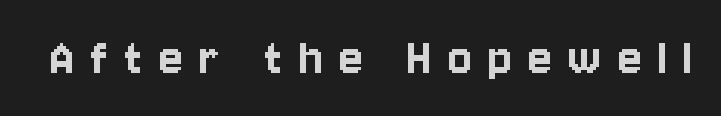
{"serif": "no", "italic": "no", "width": "condensed", "stroke_contrast": "low", "x_height": "large", "monospaced": "no", "underline": "no", "letter_spacing": "wide", "letter_spacing_em": 0.29, "glyph_px": 56}
